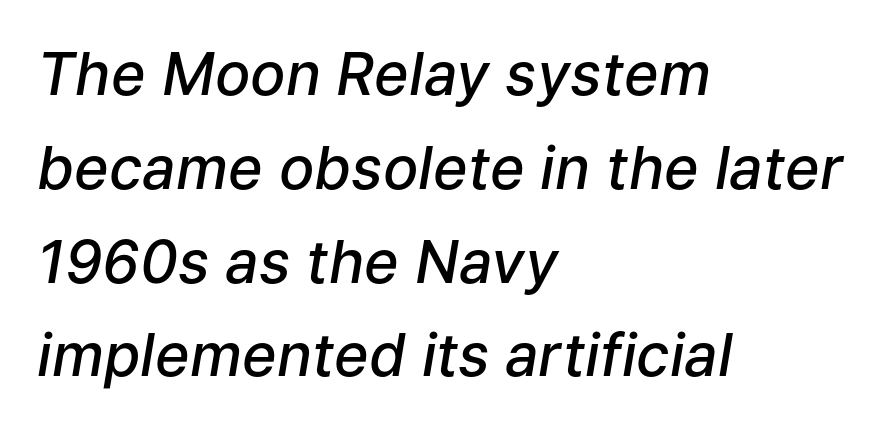
Q: Is the text bold? A: Semi-bold.
Q: Is the text italic (slanted)? A: Yes, it leans right by about 9 degrees.
Q: Is the text underlined? A: No.
Q: How is the paragraph aligned? A: Left-aligned.
Q: Is the spacing between letters normal or unusually wide? A: Normal.
Q: Is the spacing between lines tight, normal or loose? A: Normal.
Q: Width (condensed, normal, or wide)? A: Normal.
Q: Stroke contrast? A: Low.
Q: x-height? A: Medium.
Q: Monospaced? A: No.
